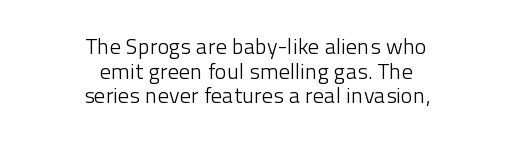
Q: Is the text bold? A: No.
Q: Is the text italic (slanted)? A: No, it is upright.
Q: Is the text underlined? A: No.
Q: How is the paragraph aligned? A: Centered.
Q: Is the spacing between letters normal or unusually wide? A: Normal.
Q: Is the spacing between lines tight, normal or loose? A: Tight.
